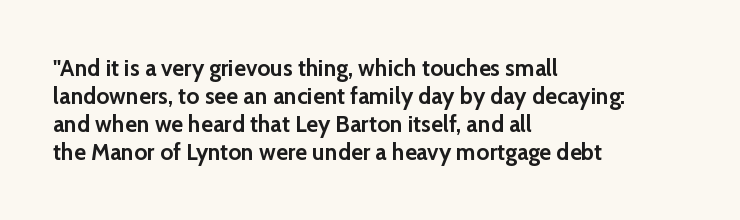
Look at the stroke-to-counter ratio: heavy, a bold. Ordinary non-slanted type is in use. The baseline area is clear. The setting favours the left margin, as ordinary paragraphs usually do. Look at the tracking — it's just the regular setting, nothing added.
